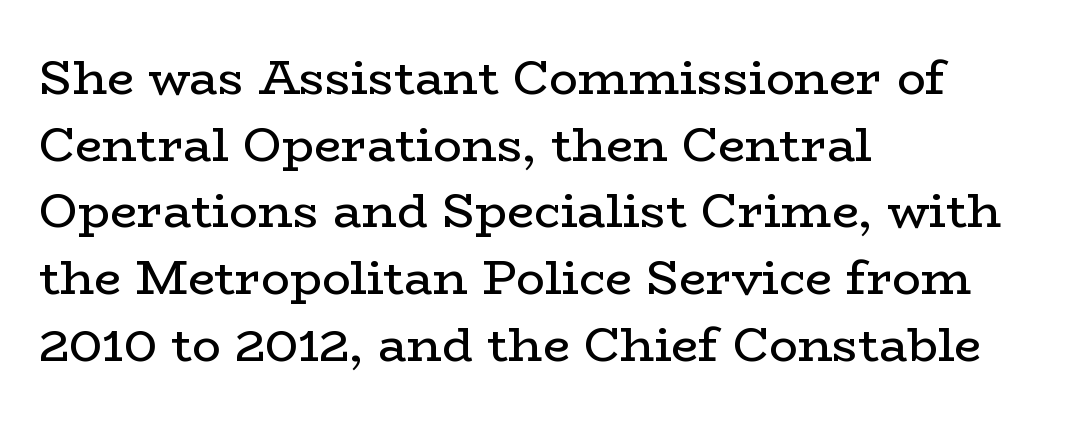
Unlike a clean sans, this face finishes its strokes with serifs. In terms of letterspacing, this is plain default setting. The passage shown is not bold in any degree. Posture: straight, roman, zero tilt. The foot of each line stays bare and open.
